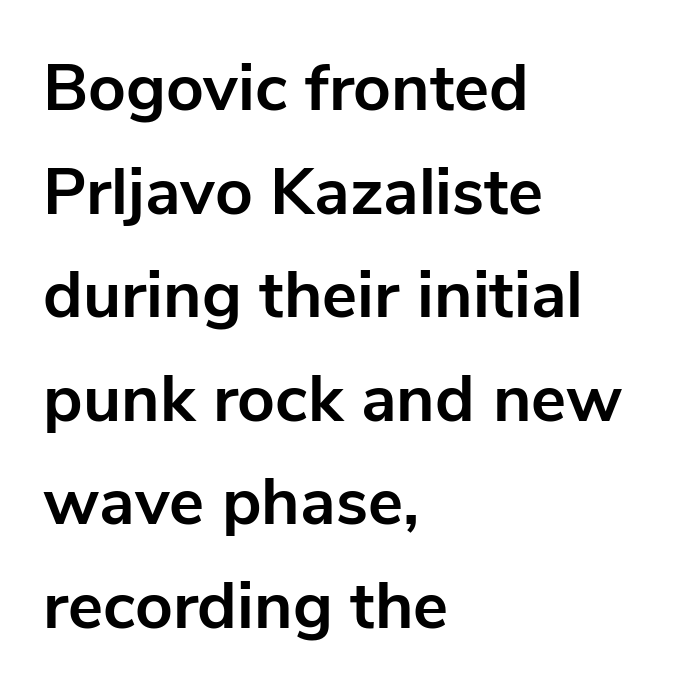
Q: Is the text bold? A: Yes.
Q: Is the text italic (slanted)? A: No, it is upright.
Q: Is the typeface a serif or a sans-serif typeface? A: Sans-serif.
Q: Is the text underlined? A: No.
Q: How is the paragraph aligned? A: Left-aligned.
Q: Is the spacing between letters normal or unusually wide? A: Normal.
Q: Is the spacing between lines tight, normal or loose? A: Normal.
Q: Width (condensed, normal, or wide)? A: Normal.
Q: Stroke contrast? A: Low.
Q: x-height? A: Medium.
Q: Monospaced? A: No.
